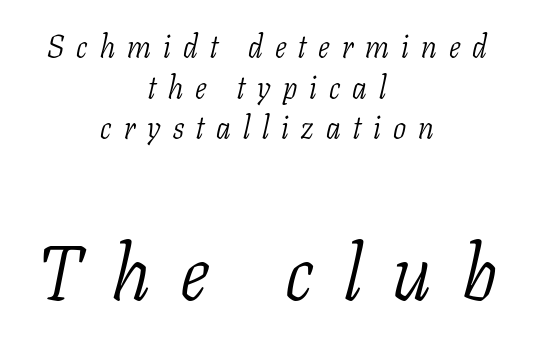
The image shows 78 px light, condensed serif type, italic (leaning right); set centered, normal line spacing (1.31x), unusually wide letter spacing (+0.39 em), not underlined; the second (bottom) block is 2.52x larger; low stroke contrast and a medium x-height.
